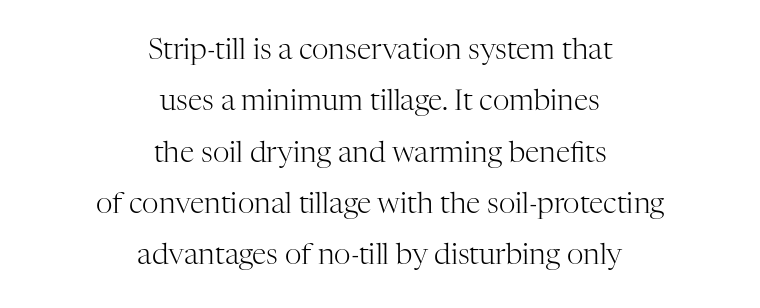
Stroke thickness stays within the range of a standard reading face or lighter. Old-style or modern, the face here clearly has serifs. Rule under the text: the space is simply empty. These lines are rendered in a variable-pitch font. Standard letterfit; no display-style spreading of the glyphs. Posture: straight, roman, zero tilt.
